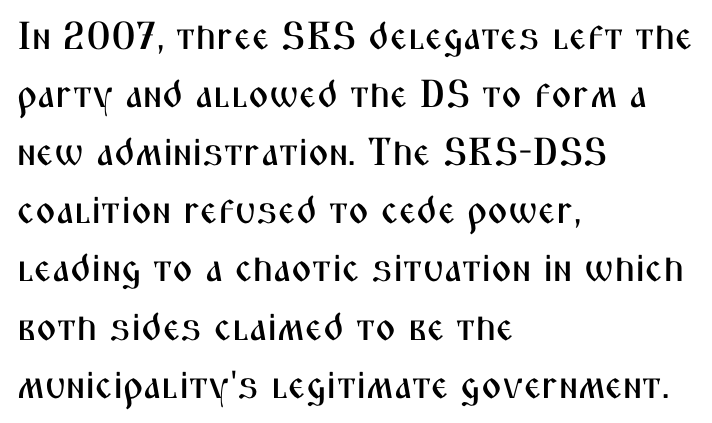
The image shows 39 px condensed sans-serif type, upright; set left-aligned, normal line spacing (1.49x), normal letter spacing, not underlined; medium stroke contrast and a medium x-height.
